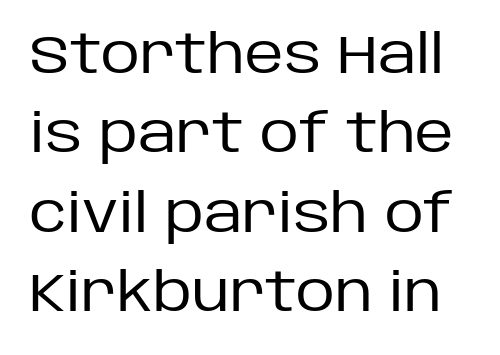
Q: Is the text bold? A: No.
Q: Is the text italic (slanted)? A: No, it is upright.
Q: Is the typeface a serif or a sans-serif typeface? A: Sans-serif.
Q: Is the text underlined? A: No.
Q: Is the spacing between letters normal or unusually wide? A: Normal.
Q: Is the spacing between lines tight, normal or loose? A: Normal.
Q: Width (condensed, normal, or wide)? A: Normal.
Q: Stroke contrast? A: Low.
Q: x-height? A: Large.
Q: Monospaced? A: No.
